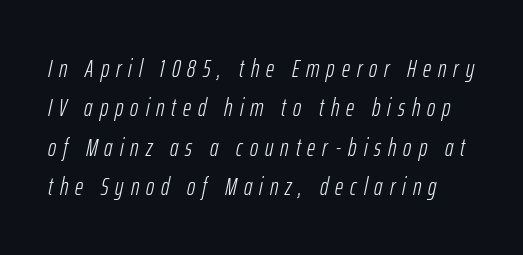
Compared with ordinary roman type, these characters are visibly tilted. Interline gaps are of average width in this sample. The characters are drawn with everyday or finer stroke widths. No word sits above an underline.
